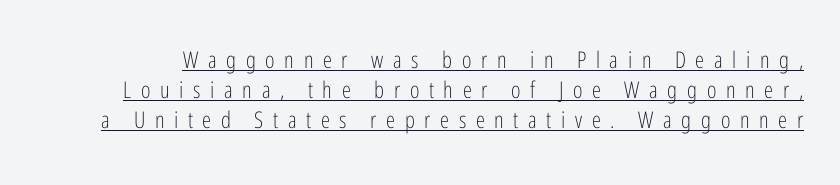
{"italic": "no", "bold": "no", "underline": "yes", "line_spacing": "normal", "line_spacing_ratio": 1.3, "letter_spacing": "wide", "letter_spacing_em": 0.42, "glyph_px": 23}
